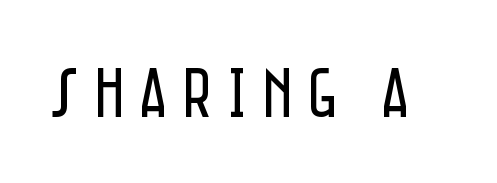
Q: Is the text bold? A: No.
Q: Is the text italic (slanted)? A: No, it is upright.
Q: Is the typeface a serif or a sans-serif typeface? A: Sans-serif.
Q: Is the text underlined? A: No.
Q: Is the spacing between letters normal or unusually wide? A: Unusually wide.
Q: Width (condensed, normal, or wide)? A: Condensed.
Q: Stroke contrast? A: Low.
Q: x-height? A: Large.
Q: Monospaced? A: No.
